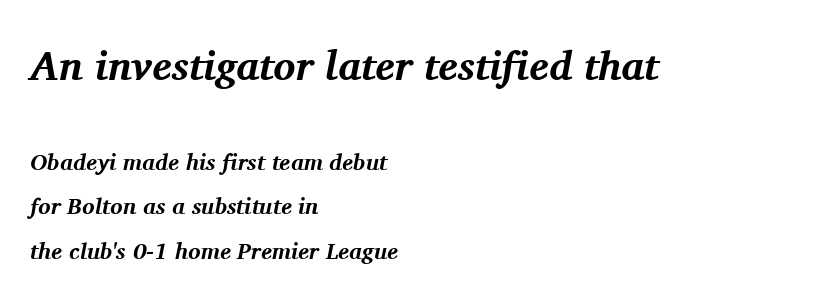
The image shows 41 px bold serif type, italic (leaning right); set left-aligned, loose line spacing (1.93x), normal letter spacing, not underlined; the first (top) block is 1.78x larger; medium stroke contrast and a medium x-height.
